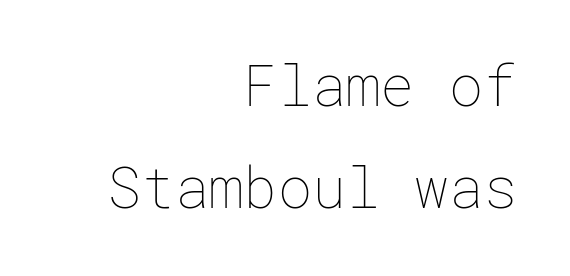
The image shows 57 px thin type, upright; set right-aligned, line spacing 1.79x, normal letter spacing, not underlined; low stroke contrast and a medium x-height.
